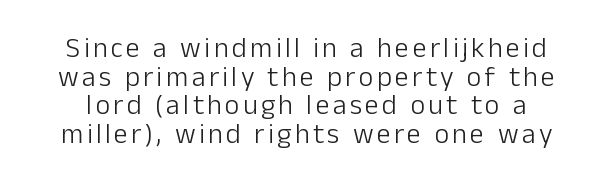
Q: Is the text bold? A: No.
Q: Is the text italic (slanted)? A: No, it is upright.
Q: Is the typeface a serif or a sans-serif typeface? A: Sans-serif.
Q: Is the text underlined? A: No.
Q: Is the spacing between lines tight, normal or loose? A: Tight.
Q: Width (condensed, normal, or wide)? A: Normal.
Q: Stroke contrast? A: Low.
Q: x-height? A: Medium.
Q: Monospaced? A: No.
